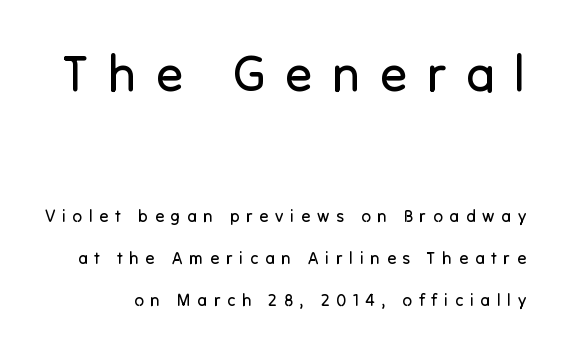
Q: Is the text bold? A: No.
Q: Is the text italic (slanted)? A: No, it is upright.
Q: Is the typeface a serif or a sans-serif typeface? A: Sans-serif.
Q: Is the text underlined? A: No.
Q: Is the spacing between letters normal or unusually wide? A: Unusually wide.
Q: Is the spacing between lines tight, normal or loose? A: Loose.
Q: Which block of text is set in a larger size, the first (top) or the second (bottom)? A: The first (top) one.
Q: Width (condensed, normal, or wide)? A: Normal.
Q: Stroke contrast? A: Low.
Q: x-height? A: Medium.
Q: Monospaced? A: No.
